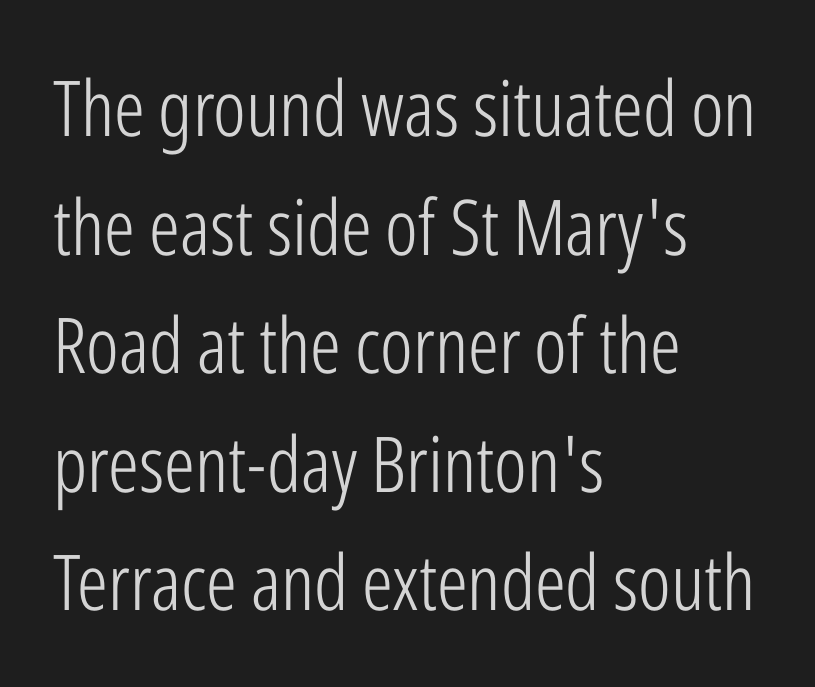
The image shows 77 px light, condensed sans-serif type, upright; set left-aligned, normal line spacing (1.54x), normal letter spacing, not underlined; low stroke contrast and a medium x-height.
